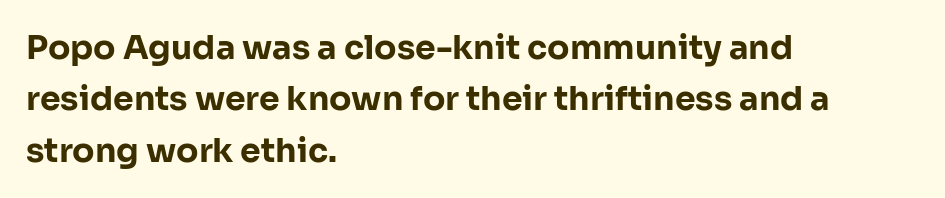
{"serif": "no", "italic": "no", "bold": "yes", "weight": "bold", "width": "normal", "stroke_contrast": "low", "x_height": "medium", "monospaced": "no", "underline": "no", "align": "left", "line_spacing": "normal", "line_spacing_ratio": 1.56, "letter_spacing": "normal", "letter_spacing_em": 0.0, "glyph_px": 33}
